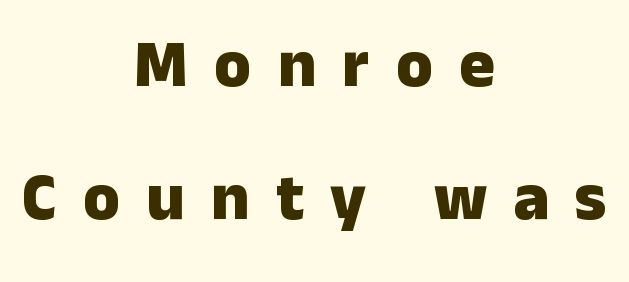
Notice how thick the strokes are: this is what a full bold looks like. Short note: letters widely spaced. The face used here is proportionally spaced, like ordinary book or web type. Beneath every word, the page is bare. These lines were composed using upright roman letters. The font family rendered here belongs to the sans-serif group.
